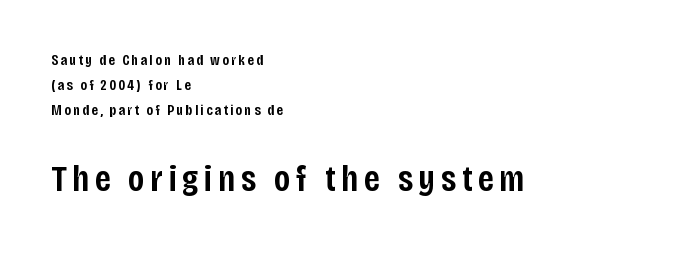
Q: Is the text bold? A: Semi-bold.
Q: Is the text italic (slanted)? A: No, it is upright.
Q: Is the typeface a serif or a sans-serif typeface? A: Sans-serif.
Q: Is the text underlined? A: No.
Q: How is the paragraph aligned? A: Left-aligned.
Q: Is the spacing between lines tight, normal or loose? A: Normal.
Q: Which block of text is set in a larger size, the first (top) or the second (bottom)? A: The second (bottom) one.
Q: Width (condensed, normal, or wide)? A: Condensed.
Q: Stroke contrast? A: Low.
Q: x-height? A: Large.
Q: Monospaced? A: No.
